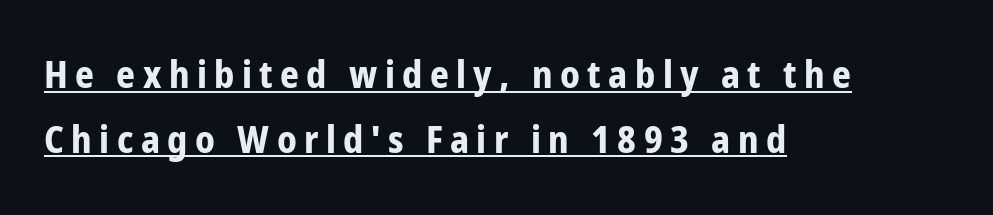
Stroke terminals: plain, sans-serif. Is the type bold? Yes — the strokes are clearly thick and heavy. Think of a printed novel: that variable character pitch is what you see here. Looks like someone drew a line under every word here.
